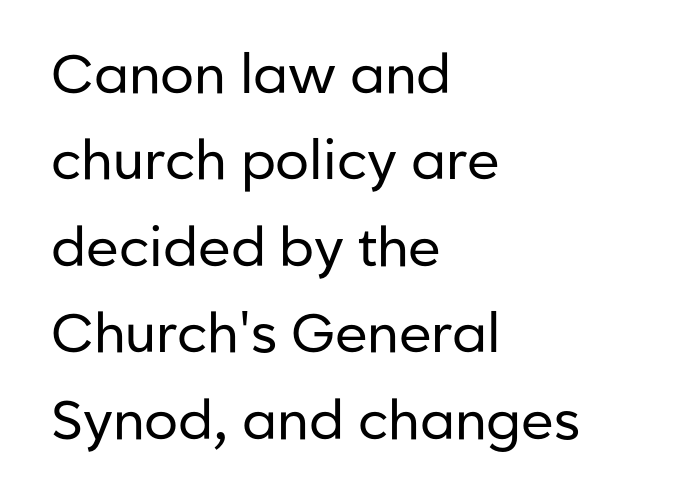
{"serif": "no", "italic": "no", "bold": "no", "weight": "regular", "width": "normal", "stroke_contrast": "low", "x_height": "medium", "monospaced": "no", "underline": "no", "align": "left", "line_spacing": "normal", "line_spacing_ratio": 1.6, "letter_spacing": "normal", "letter_spacing_em": 0.0, "glyph_px": 54}
